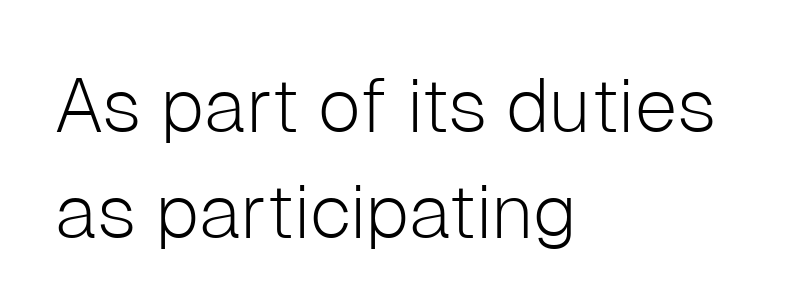
The image shows 76 px light sans-serif type, upright; set left-aligned, normal line spacing (1.4x), normal letter spacing, not underlined; low stroke contrast and a medium x-height.
